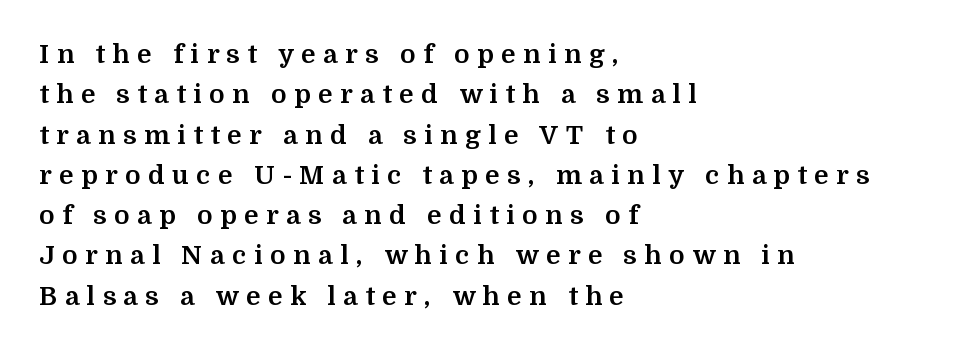
The image shows 26 px bold type, upright; set left-aligned, normal line spacing (1.55x), unusually wide letter spacing (+0.29 em), not underlined.
